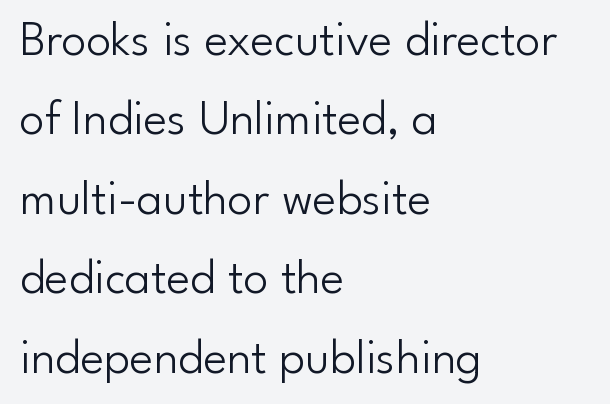
Q: Is the text bold? A: No.
Q: Is the text italic (slanted)? A: No, it is upright.
Q: Is the typeface a serif or a sans-serif typeface? A: Sans-serif.
Q: Is the text underlined? A: No.
Q: How is the paragraph aligned? A: Left-aligned.
Q: Is the spacing between letters normal or unusually wide? A: Normal.
Q: Is the spacing between lines tight, normal or loose? A: Normal.
Q: Width (condensed, normal, or wide)? A: Normal.
Q: Stroke contrast? A: Low.
Q: x-height? A: Small.
Q: Monospaced? A: No.
